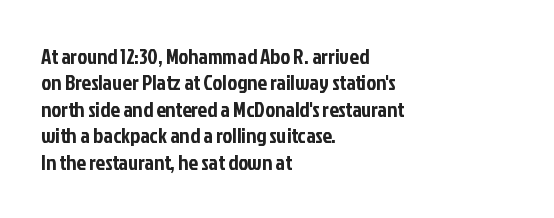
Q: Is the text italic (slanted)? A: No, it is upright.
Q: Is the text underlined? A: No.
Q: How is the paragraph aligned? A: Left-aligned.
Q: Is the spacing between letters normal or unusually wide? A: Normal.
Q: Is the spacing between lines tight, normal or loose? A: Normal.
